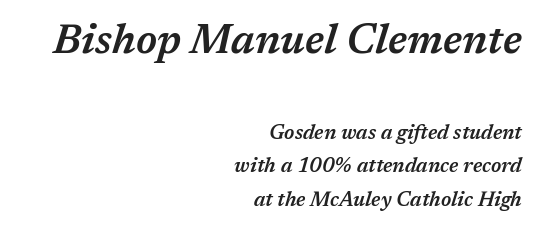
{"italic": "yes", "lean": "right", "slant_degrees": 17, "bold": "semi", "weight": "semibold", "width": "normal", "stroke_contrast": "medium", "x_height": "medium", "monospaced": "no", "underline": "no", "align": "right", "line_spacing": "normal", "line_spacing_ratio": 1.68, "letter_spacing": "normal", "letter_spacing_em": 0.0, "larger_block": "first", "size_ratio": 2.05, "glyph_px": 41}
